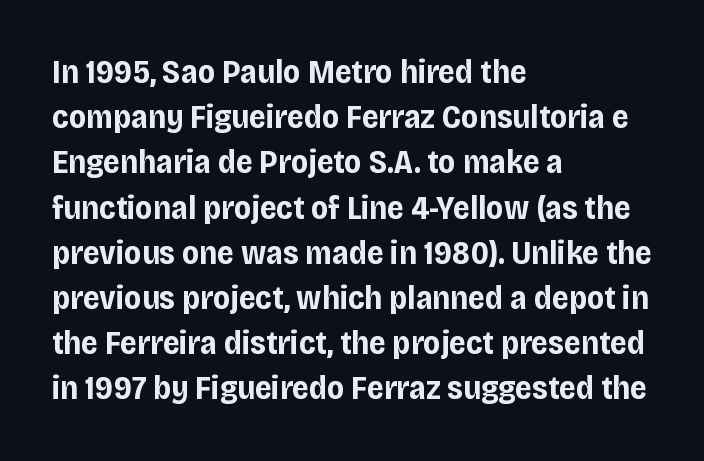
The lettering stays uniformly vertical, giving the passage a roman look. Between one letter and the next there's only the usual sliver of space. Vertical spacing — default. The face used here is proportionally spaced, like ordinary book or web type.
